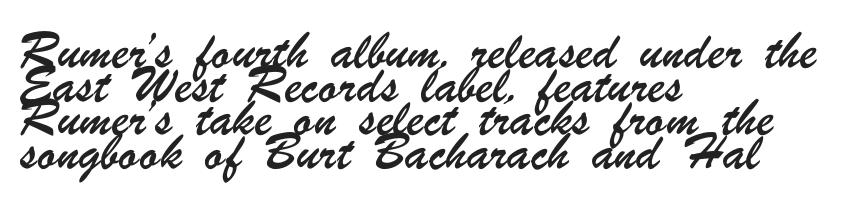
Q: Is the text underlined? A: No.
Q: How is the paragraph aligned? A: Left-aligned.
Q: Is the spacing between letters normal or unusually wide? A: Normal.
Q: Is the spacing between lines tight, normal or loose? A: Normal.
